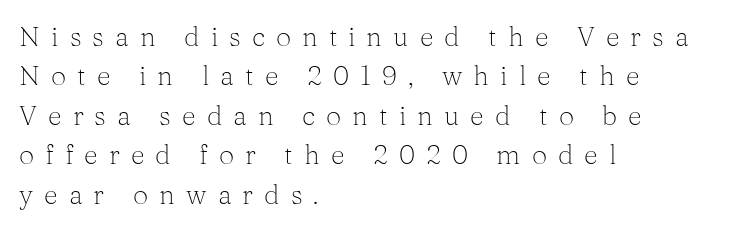
On a weight scale, this lands at 450 or below. Does the lettering tilt? It doesn't — this is upright. The setting favours the left margin, as ordinary paragraphs usually do. The letters are spread apart with noticeably loose tracking.
